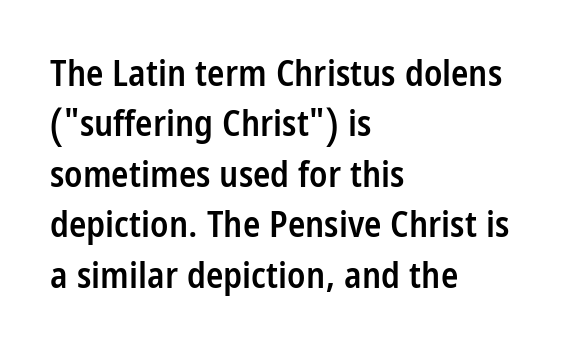
{"serif": "no", "italic": "no", "bold": "semi", "weight": "semibold", "width": "condensed", "stroke_contrast": "low", "x_height": "large", "monospaced": "no", "underline": "no", "align": "left", "line_spacing": "normal", "line_spacing_ratio": 1.4, "letter_spacing": "normal", "letter_spacing_em": 0.0, "glyph_px": 36}
